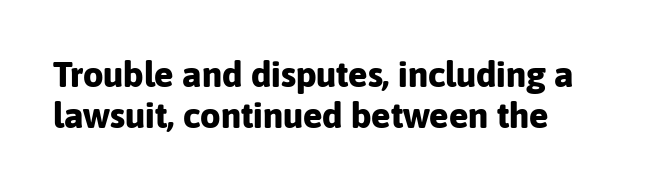
The image shows 36 px bold sans-serif type, upright; set tight line spacing (1.15x), normal letter spacing, not underlined; low stroke contrast and a medium x-height.
